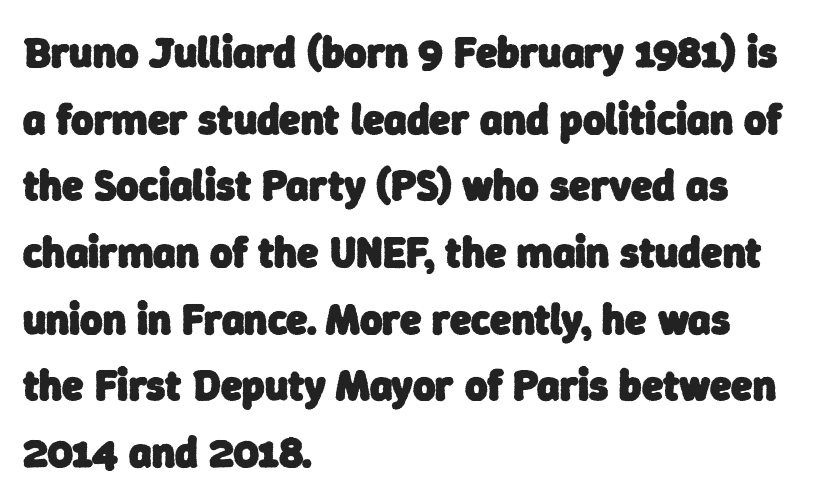
Q: Is the text bold? A: Yes.
Q: Is the typeface a serif or a sans-serif typeface? A: Sans-serif.
Q: Is the text underlined? A: No.
Q: How is the paragraph aligned? A: Left-aligned.
Q: Is the spacing between letters normal or unusually wide? A: Normal.
Q: Is the spacing between lines tight, normal or loose? A: Normal.
Q: Width (condensed, normal, or wide)? A: Normal.
Q: Stroke contrast? A: Low.
Q: x-height? A: Medium.
Q: Monospaced? A: No.
